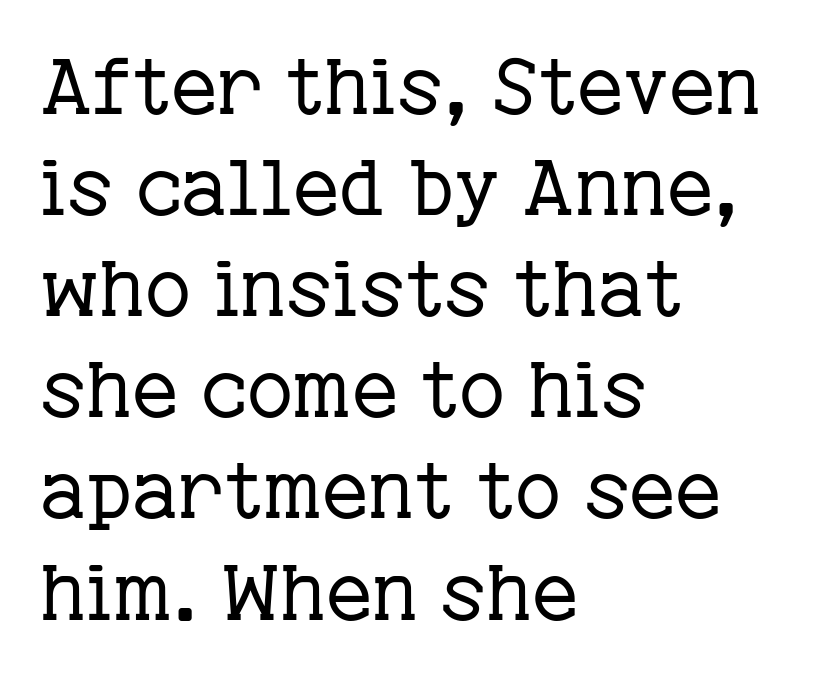
The image shows 79 px regular-weight serif type, upright; set left-aligned, normal line spacing (1.28x), normal letter spacing, not underlined; low stroke contrast and a medium x-height.
